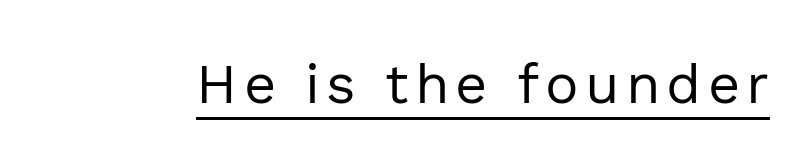
The specimen reads as upright at a glance. These glyphs show unthickened strokes, regular width or finer. Character widths vary here, with narrow letters taking less room than wide ones. The letters carry no serifs — their stems end cleanly without finishing strokes.
